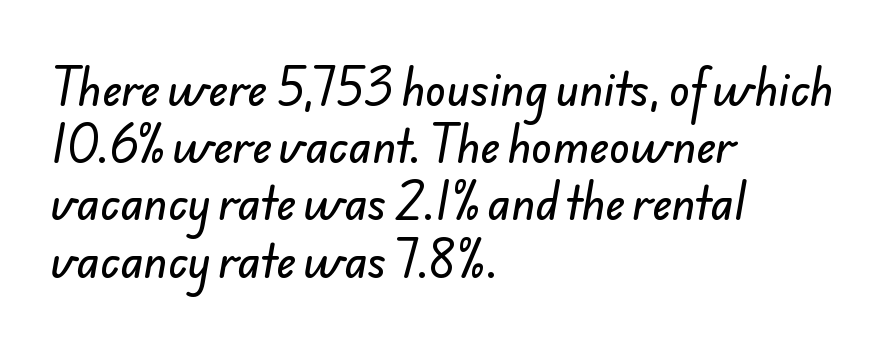
The image shows 43 px sans-serif type; set left-aligned, normal line spacing (1.33x), normal letter spacing, not underlined; low stroke contrast and a small x-height.
